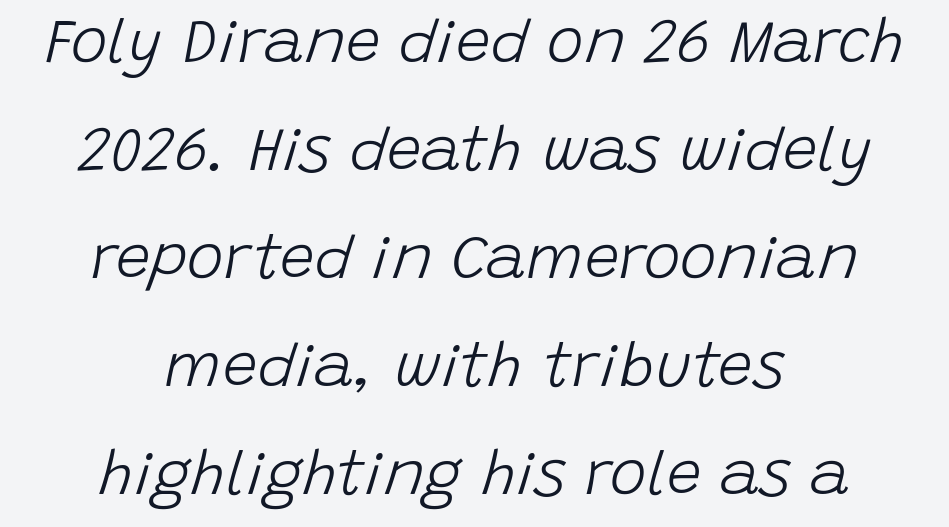
Does extra space separate the letters? No, they use regular spacing. Emphasis-style slanted type is in use. Visually the block forms a symmetrical silhouette, jagged on both flanks. Bold? No — there's no thickening of the strokes. Here the designer chose a conventional face with non-uniform glyph widths.
